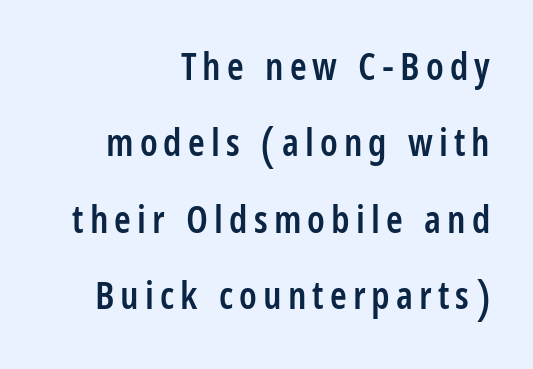
The image shows 38 px semibold, condensed sans-serif type, upright; set right-aligned, loose line spacing (2.01x), not underlined; low stroke contrast and a large x-height.
